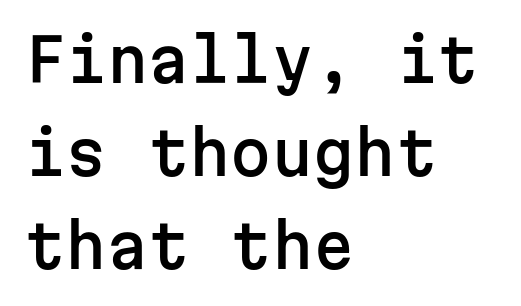
{"serif": "no", "italic": "no", "width": "normal", "stroke_contrast": "low", "x_height": "medium", "monospaced": "yes", "underline": "no", "align": "left", "line_spacing": "normal", "line_spacing_ratio": 1.58, "letter_spacing": "normal", "letter_spacing_em": 0.0, "glyph_px": 59}
